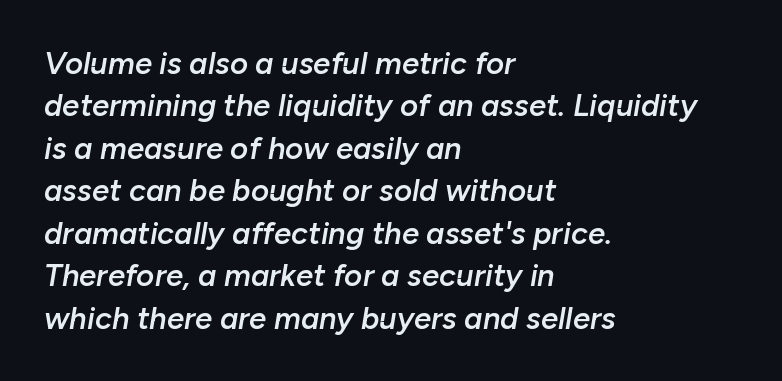
Baseline-to-baseline distance is the conventional proportion of letter height. The horizontal fit of the characters is conventional and even. Is this a fixed-width face? No — the glyphs have proportional, varying widths. The string is rendered with underlining switched off. How heavy is the stroke? Medium-heavy — a semibold, shy of bold. One-word summary of the alignment: left.
